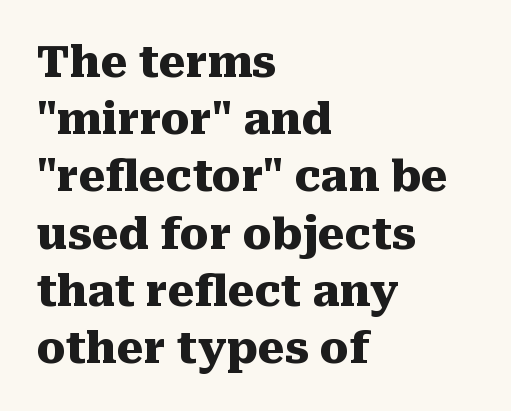
{"serif": "yes", "italic": "no", "bold": "yes", "weight": "heavy", "width": "normal", "stroke_contrast": "medium", "x_height": "medium", "monospaced": "no", "underline": "no", "align": "left", "line_spacing": "normal", "line_spacing_ratio": 1.33, "letter_spacing": "normal", "letter_spacing_em": 0.0, "glyph_px": 43}
